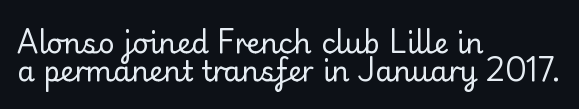
The image shows 28 px regular-weight serif type, upright; set left-aligned, tight line spacing (1.0x), normal letter spacing, not underlined; low stroke contrast and a small x-height.
